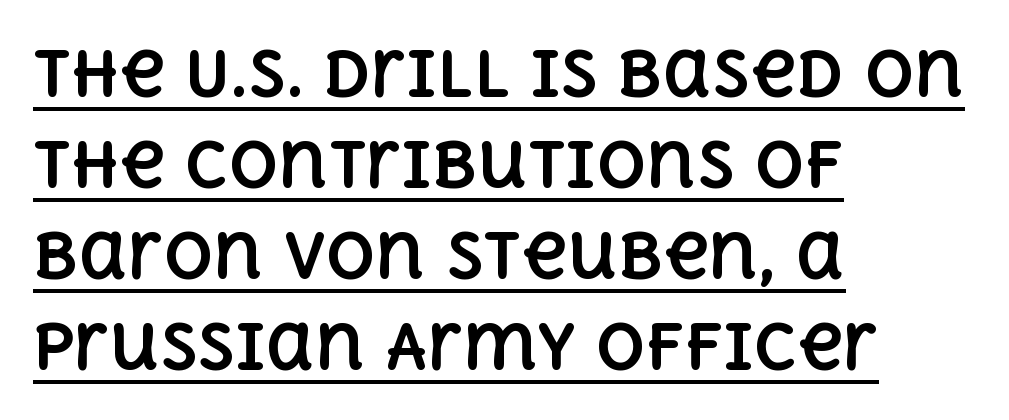
The image shows 62 px bold type, upright; set left-aligned, normal line spacing (1.47x), normal letter spacing, underlined; a large x-height.
